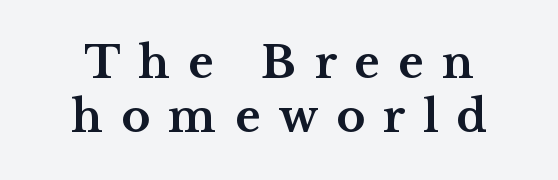
{"serif": "yes", "italic": "no", "bold": "yes", "weight": "bold", "width": "wide", "stroke_contrast": "medium", "x_height": "medium", "monospaced": "no", "underline": "no", "line_spacing_ratio": 1.23, "letter_spacing": "wide", "letter_spacing_em": 0.41, "glyph_px": 44}
